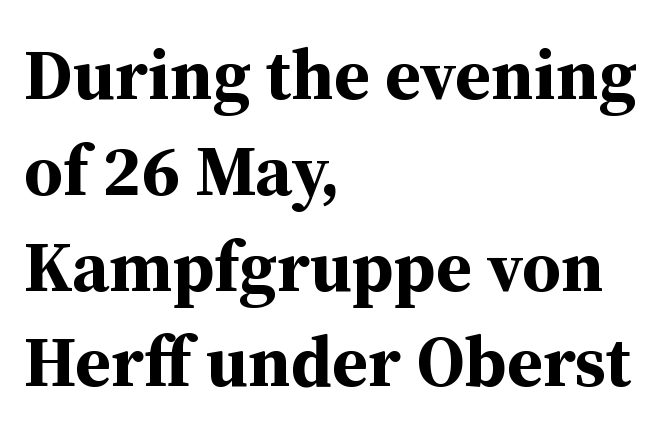
{"serif": "yes", "italic": "no", "bold": "yes", "weight": "bold", "width": "normal", "stroke_contrast": "medium", "x_height": "medium", "monospaced": "no", "underline": "no", "align": "left", "line_spacing": "normal", "line_spacing_ratio": 1.33, "letter_spacing": "normal", "letter_spacing_em": 0.0, "glyph_px": 72}
